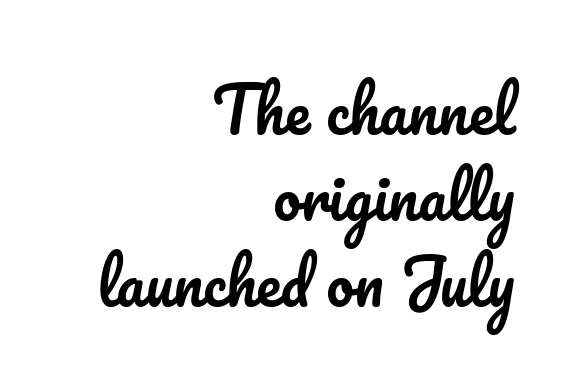
Q: Is the text italic (slanted)? A: Yes.
Q: Is the text underlined? A: No.
Q: How is the paragraph aligned? A: Right-aligned.
Q: Is the spacing between letters normal or unusually wide? A: Normal.
Q: Is the spacing between lines tight, normal or loose? A: Normal.
Q: Width (condensed, normal, or wide)? A: Normal.
Q: Stroke contrast? A: Low.
Q: x-height? A: Small.
Q: Monospaced? A: No.
